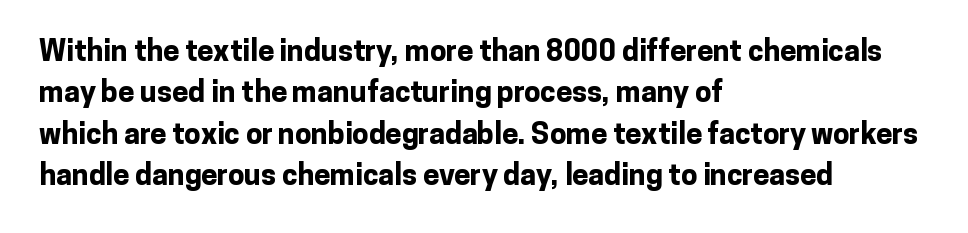
Layout note: lines flush left. Ordinary non-slanted type is in use. Look at the bottom of the vertical strokes: they stop flat, with no serifs. The letters sit at their default tracking, neither squeezed nor spread. Quick note: underline off.
